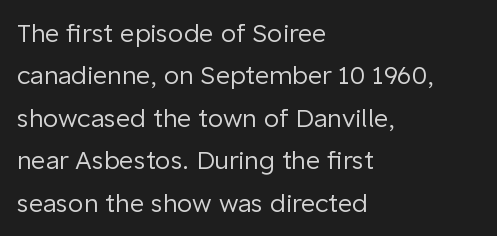
Q: Is the text bold? A: No.
Q: Is the text italic (slanted)? A: No, it is upright.
Q: Is the text underlined? A: No.
Q: How is the paragraph aligned? A: Left-aligned.
Q: Is the spacing between letters normal or unusually wide? A: Normal.
Q: Is the spacing between lines tight, normal or loose? A: Normal.
